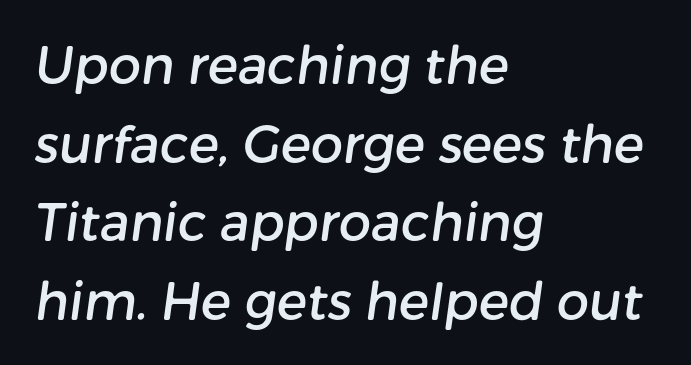
{"serif": "no", "width": "normal", "stroke_contrast": "low", "x_height": "medium", "monospaced": "no", "underline": "no", "align": "left", "line_spacing": "normal", "line_spacing_ratio": 1.54, "letter_spacing": "normal", "letter_spacing_em": 0.0, "glyph_px": 51}
